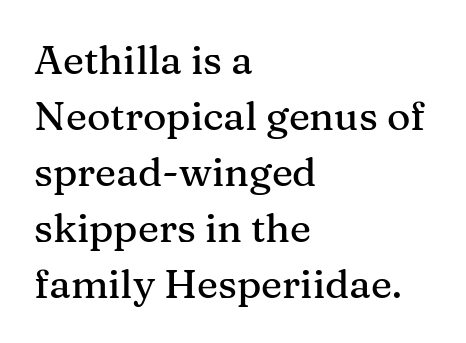
A typesetter would mark this as roman, not italic. This sample is left-justified, so line endings fall wherever the words run out. The strip under each line holds only bare page. Quick note: interline space is typical. The passage shown is typeset with a serif family.
